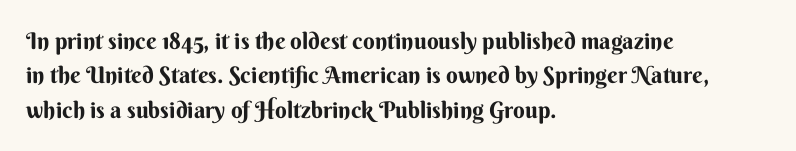
{"italic": "no", "underline": "no", "align": "left", "line_spacing": "normal", "line_spacing_ratio": 1.49, "letter_spacing": "normal", "letter_spacing_em": 0.0, "glyph_px": 23}
